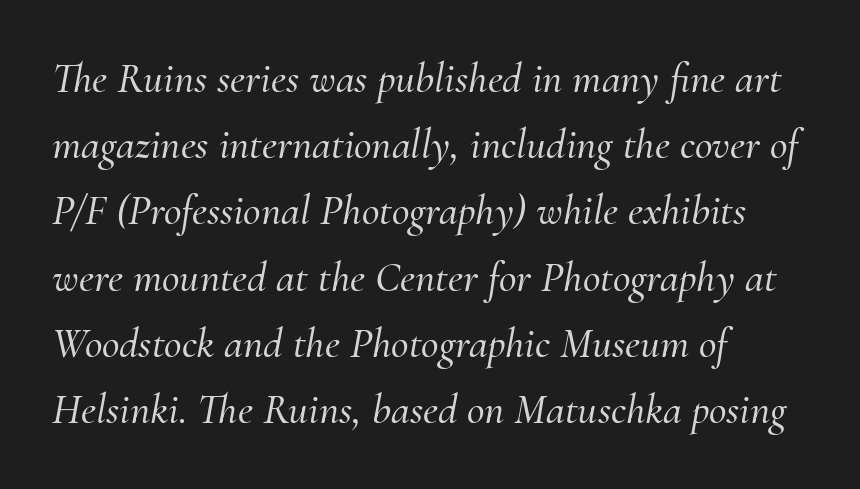
{"serif": "yes", "italic": "yes", "lean": "right", "slant_degrees": 10, "width": "normal", "stroke_contrast": "medium", "x_height": "small", "monospaced": "no", "underline": "no", "align": "left", "line_spacing": "normal", "line_spacing_ratio": 1.54, "letter_spacing": "normal", "letter_spacing_em": 0.0, "glyph_px": 43}
